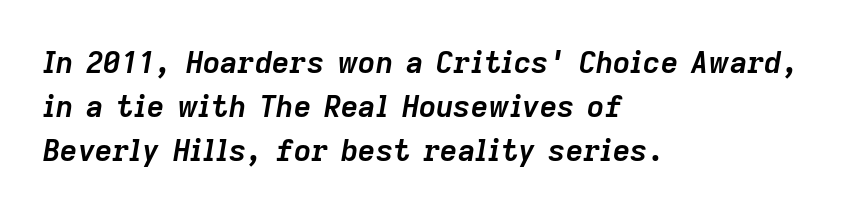
The image shows 30 px semibold type, italic (leaning right); set left-aligned, normal line spacing (1.47x), normal letter spacing, not underlined; low stroke contrast and a medium x-height.
